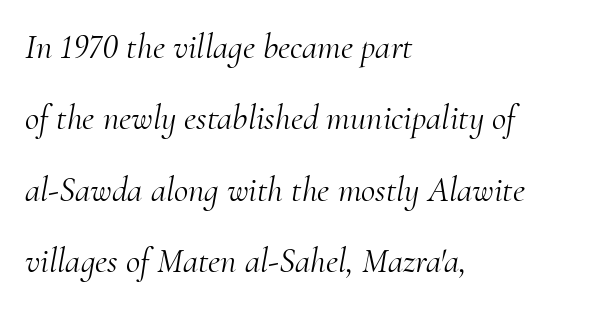
{"serif": "yes", "italic": "yes", "lean": "right", "slant_degrees": 10, "bold": "no", "weight": "light", "width": "normal", "stroke_contrast": "medium", "x_height": "small", "monospaced": "no", "underline": "no", "align": "left", "line_spacing": "loose", "line_spacing_ratio": 2.04, "letter_spacing": "normal", "letter_spacing_em": 0.0, "glyph_px": 35}
